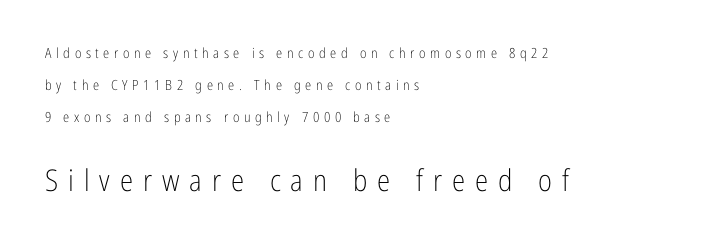
The image shows 30 px light, condensed sans-serif type, upright; set left-aligned, loose line spacing (2.27x), unusually wide letter spacing (+0.33 em), not underlined; the second (bottom) block is 2.14x larger; low stroke contrast and a medium x-height.
